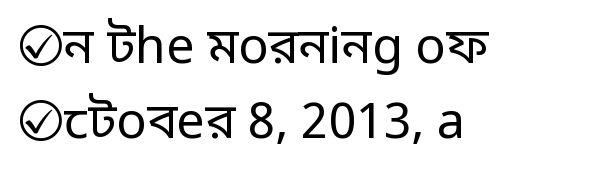
The typesetting does not lean heavy: it is not bold. Left-aligned paragraph, ragged on the right. A typesetter would label this face a sans. It's the straight-up-and-down kind of type. Lines of text with bare space underneath. A typesetter would call this leading conventional body-copy spacing.
